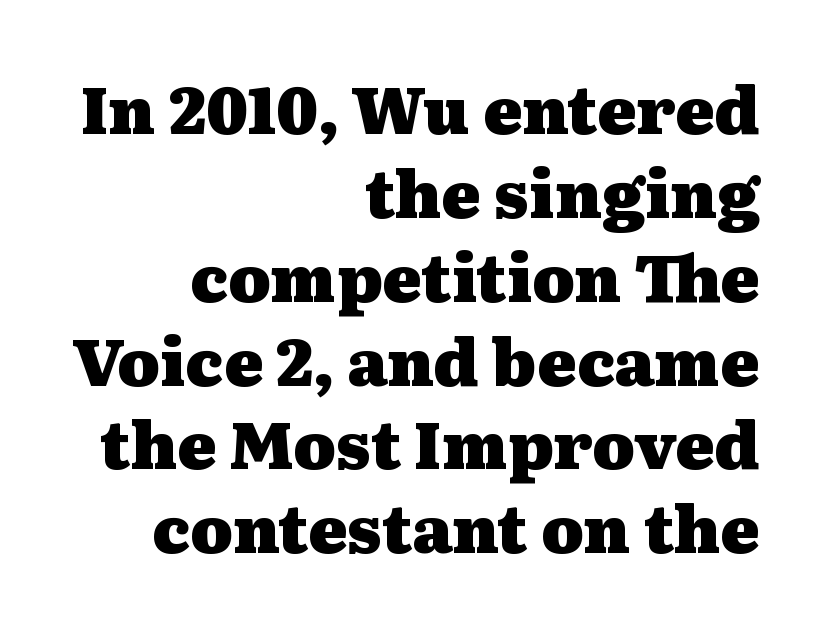
{"serif": "yes", "italic": "no", "bold": "yes", "weight": "heavy", "width": "wide", "stroke_contrast": "medium", "x_height": "medium", "monospaced": "no", "underline": "no", "align": "right", "line_spacing": "normal", "line_spacing_ratio": 1.29, "letter_spacing": "normal", "letter_spacing_em": 0.0, "glyph_px": 65}
